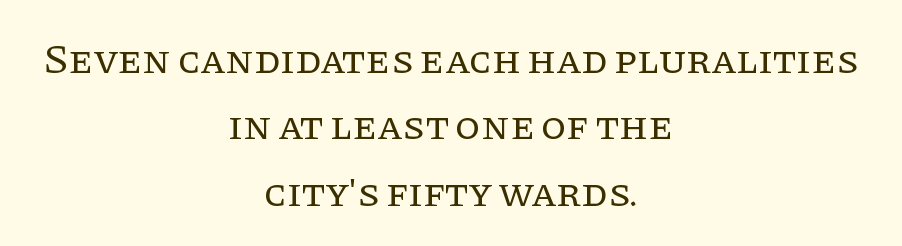
{"serif": "yes", "italic": "no", "bold": "no", "weight": "regular", "width": "normal", "stroke_contrast": "low", "x_height": "large", "monospaced": "no", "underline": "no", "align": "center", "line_spacing": "normal", "line_spacing_ratio": 1.62, "letter_spacing": "normal", "letter_spacing_em": 0.0, "glyph_px": 41}
